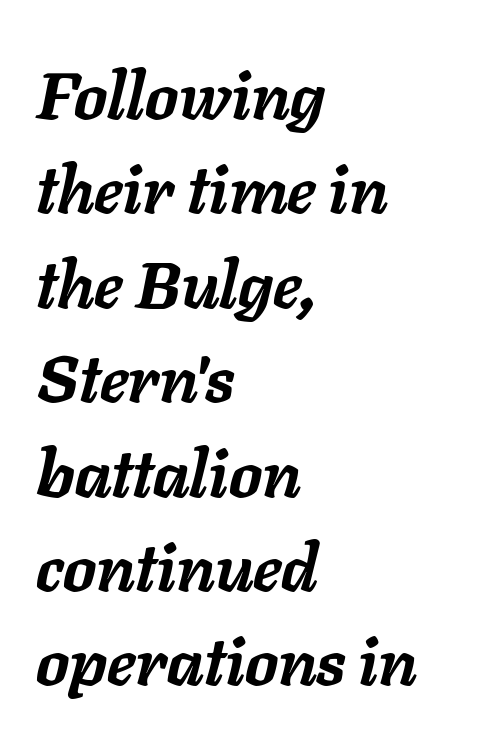
Reading down the block, your eye returns to a fixed left position each line. The horizontal fit of the characters is conventional and even. The face used here is proportionally spaced, like ordinary book or web type. Line spacing here is normal.
